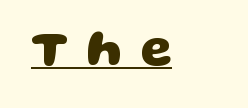
The image shows 51 px heavy, wide sans-serif type; set unusually wide letter spacing (+0.37 em), underlined; low stroke contrast and a large x-height.
